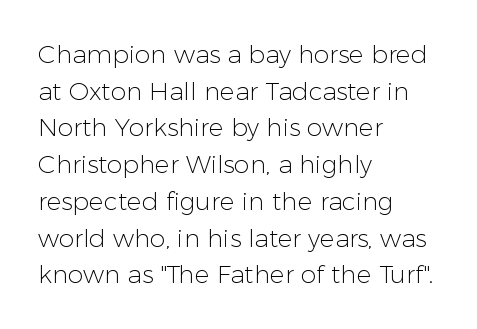
{"italic": "no", "bold": "no", "underline": "no", "align": "left", "line_spacing": "normal", "line_spacing_ratio": 1.47, "letter_spacing": "normal", "letter_spacing_em": 0.0, "glyph_px": 25}
